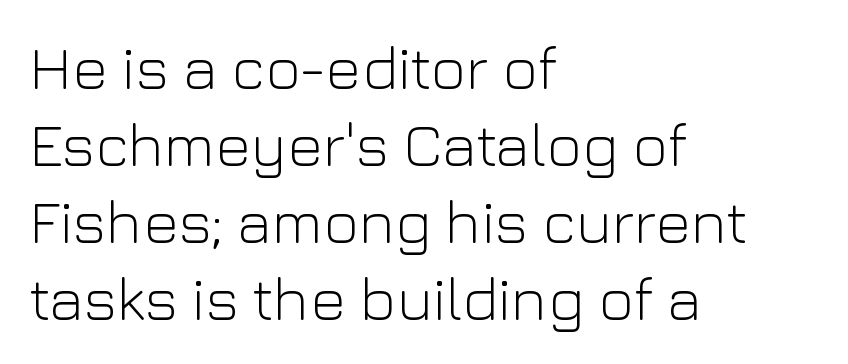
{"serif": "no", "italic": "no", "bold": "no", "weight": "light", "width": "normal", "stroke_contrast": "low", "x_height": "medium", "monospaced": "no", "underline": "no", "align": "left", "line_spacing": "normal", "line_spacing_ratio": 1.26, "letter_spacing": "normal", "letter_spacing_em": 0.0, "glyph_px": 61}
